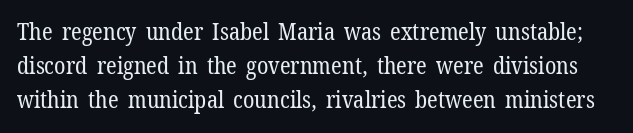
The letters stand upright; this is a roman face. On a weight scale, this lands at 450 or below. Any mark beneath the type? The region is blank. The letterforms sit shoulder to shoulder at normal distance. The rendering uses a moderate line-height, typical for paragraphs.
